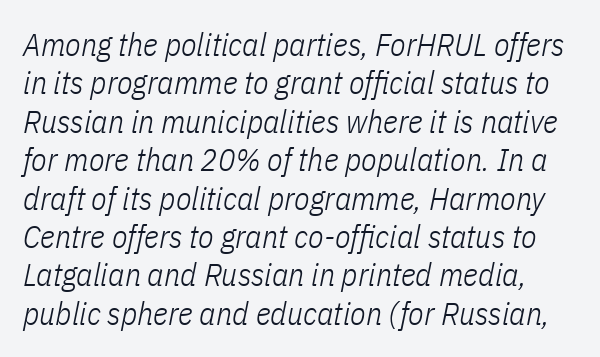
The image shows 32 px light, condensed type, italic (leaning right); set line spacing 1.2x, normal letter spacing, not underlined; low stroke contrast and a medium x-height.
